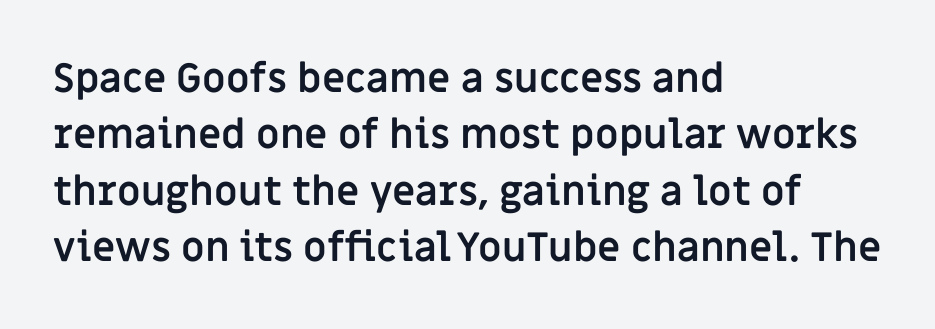
Q: Is the text bold? A: Yes.
Q: Is the text italic (slanted)? A: No, it is upright.
Q: Is the typeface a serif or a sans-serif typeface? A: Sans-serif.
Q: Is the text underlined? A: No.
Q: How is the paragraph aligned? A: Left-aligned.
Q: Is the spacing between letters normal or unusually wide? A: Normal.
Q: Is the spacing between lines tight, normal or loose? A: Normal.
Q: Width (condensed, normal, or wide)? A: Normal.
Q: Stroke contrast? A: Low.
Q: x-height? A: Large.
Q: Monospaced? A: No.
